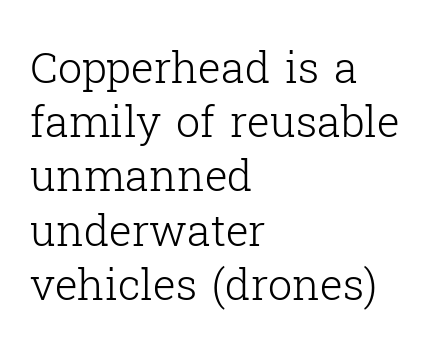
The image shows 43 px light serif type, upright; set left-aligned, normal line spacing (1.26x), normal letter spacing, not underlined; low stroke contrast and a medium x-height.
